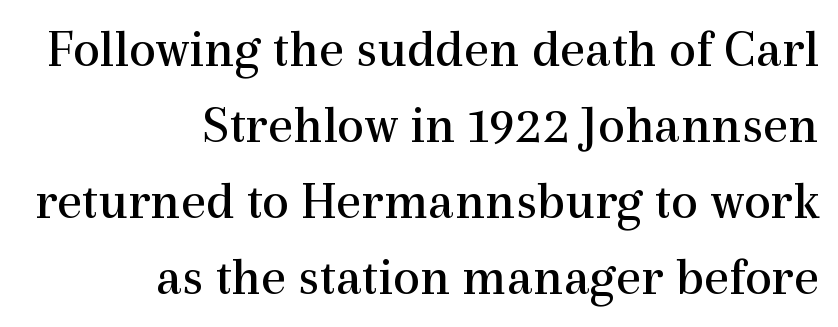
Clear beneath every line of the passage. You can tell it's not italic because the verticals are truly vertical. Compared with a flush-left layout, this one pins lines to the opposite, right side. The rendering uses natural spacing where letterforms have individual widths.
